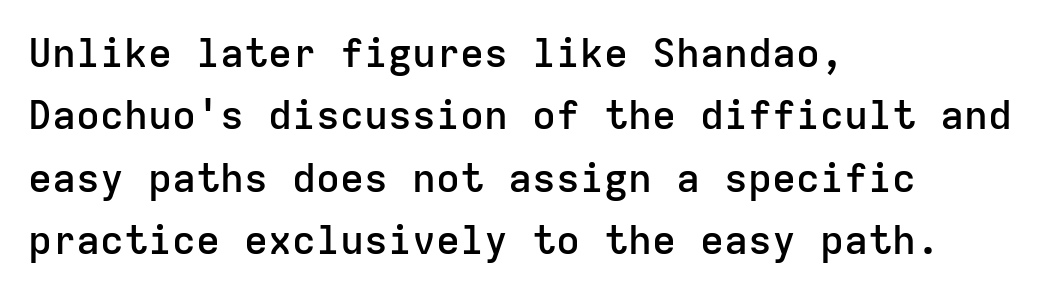
The image shows 40 px semibold sans-serif type, upright, monospaced; set left-aligned, normal line spacing (1.56x), normal letter spacing, not underlined; low stroke contrast and a medium x-height.
